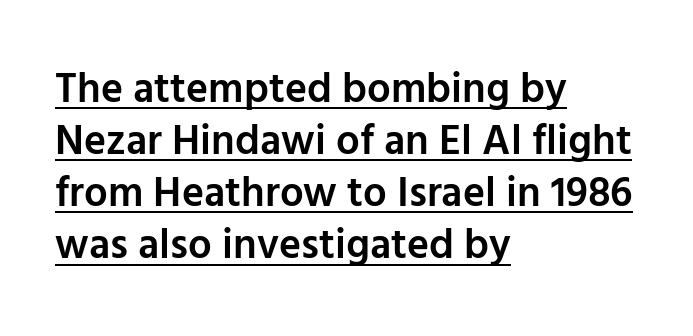
Q: Is the text bold? A: Semi-bold.
Q: Is the text italic (slanted)? A: No, it is upright.
Q: Is the typeface a serif or a sans-serif typeface? A: Sans-serif.
Q: Is the text underlined? A: Yes.
Q: How is the paragraph aligned? A: Left-aligned.
Q: Is the spacing between letters normal or unusually wide? A: Normal.
Q: Width (condensed, normal, or wide)? A: Normal.
Q: Stroke contrast? A: Low.
Q: x-height? A: Medium.
Q: Monospaced? A: No.
